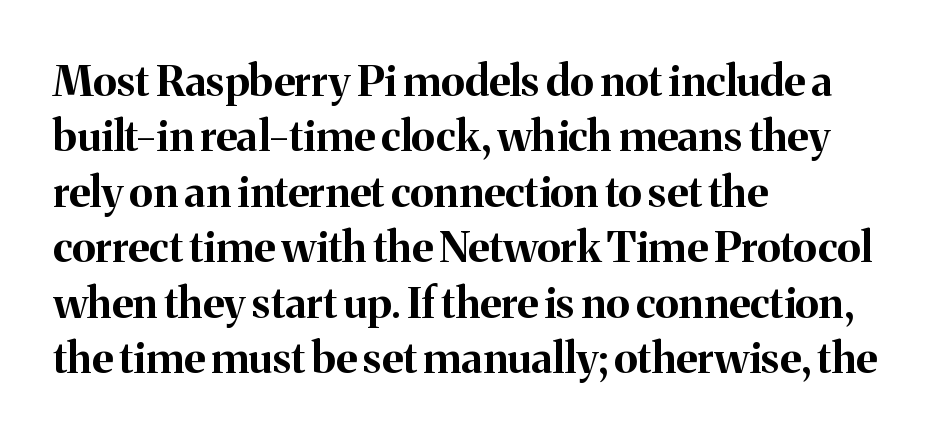
Q: Is the text bold? A: Yes.
Q: Is the text italic (slanted)? A: No, it is upright.
Q: Is the typeface a serif or a sans-serif typeface? A: Serif.
Q: Is the text underlined? A: No.
Q: How is the paragraph aligned? A: Left-aligned.
Q: Is the spacing between letters normal or unusually wide? A: Normal.
Q: Is the spacing between lines tight, normal or loose? A: Normal.
Q: Width (condensed, normal, or wide)? A: Normal.
Q: Stroke contrast? A: Medium.
Q: x-height? A: Medium.
Q: Monospaced? A: No.
